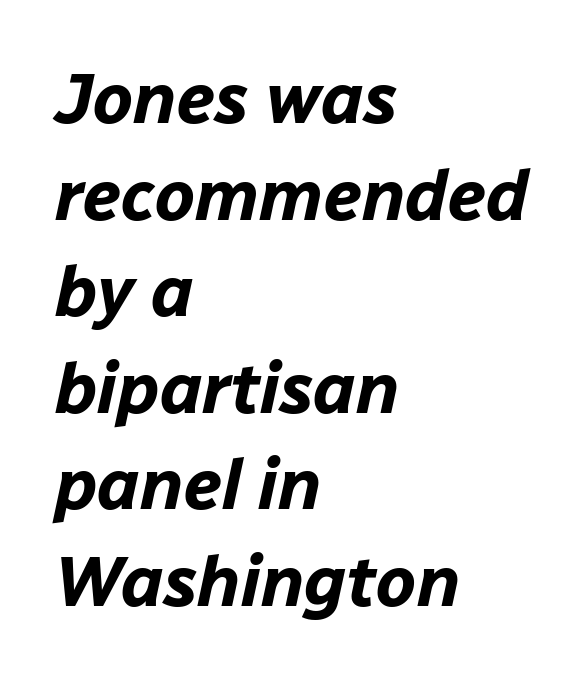
In terms of letterspacing, this is plain default setting. One glance says typical: line gaps are just what's usual. The strip under each line holds only bare page. In CSS terms this would be text-align: left. It's the slanting kind of type. Think of a printed novel: that variable character pitch is what you see here.
